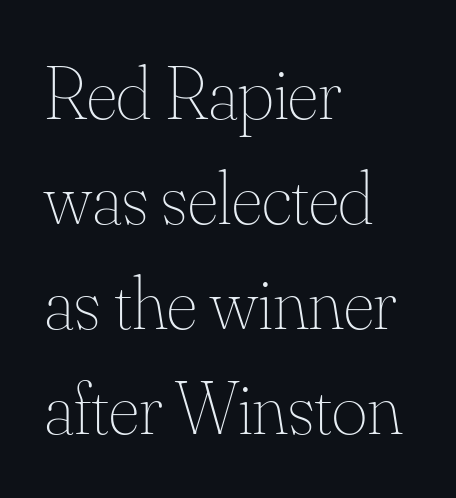
Q: Is the text bold? A: No.
Q: Is the text italic (slanted)? A: No, it is upright.
Q: Is the text underlined? A: No.
Q: How is the paragraph aligned? A: Left-aligned.
Q: Is the spacing between letters normal or unusually wide? A: Normal.
Q: Is the spacing between lines tight, normal or loose? A: Normal.
Q: Width (condensed, normal, or wide)? A: Normal.
Q: Stroke contrast? A: Medium.
Q: x-height? A: Small.
Q: Monospaced? A: No.
